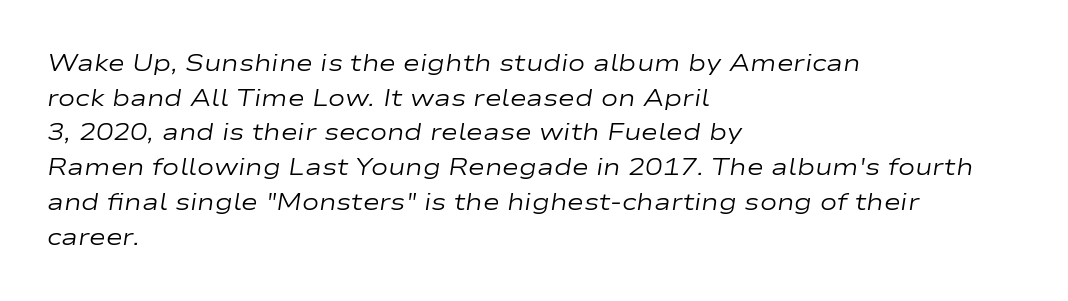
Q: Is the text bold? A: No.
Q: Is the text italic (slanted)? A: Yes, it leans right by about 9 degrees.
Q: Is the text underlined? A: No.
Q: How is the paragraph aligned? A: Left-aligned.
Q: Is the spacing between letters normal or unusually wide? A: Normal.
Q: Is the spacing between lines tight, normal or loose? A: Normal.
